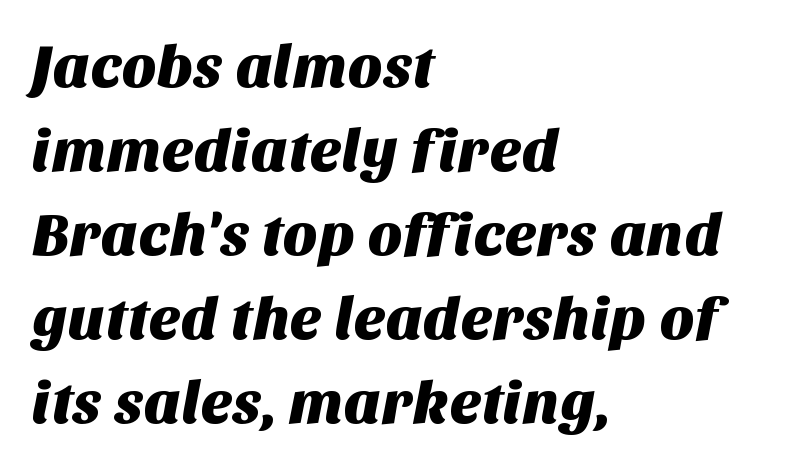
Q: Is the typeface a serif or a sans-serif typeface? A: Sans-serif.
Q: Is the text underlined? A: No.
Q: How is the paragraph aligned? A: Left-aligned.
Q: Is the spacing between letters normal or unusually wide? A: Normal.
Q: Is the spacing between lines tight, normal or loose? A: Normal.
Q: Width (condensed, normal, or wide)? A: Normal.
Q: Stroke contrast? A: Medium.
Q: x-height? A: Large.
Q: Monospaced? A: No.
